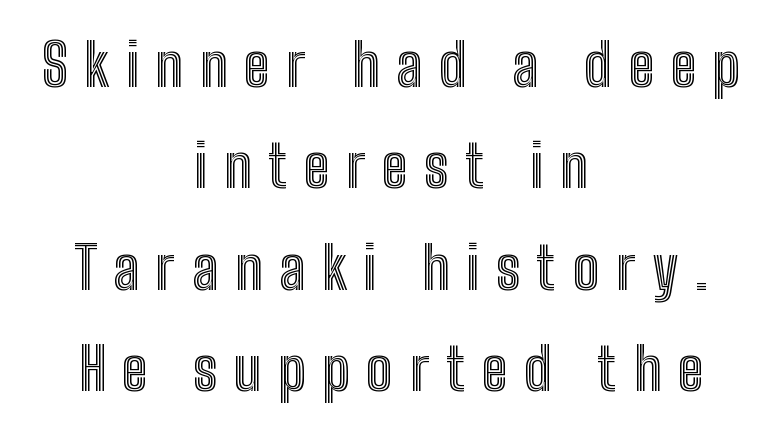
{"italic": "no", "width": "condensed", "x_height": "medium", "monospaced": "no", "underline": "no", "align": "center", "line_spacing_ratio": 1.72, "letter_spacing": "wide", "letter_spacing_em": 0.28, "glyph_px": 59}
